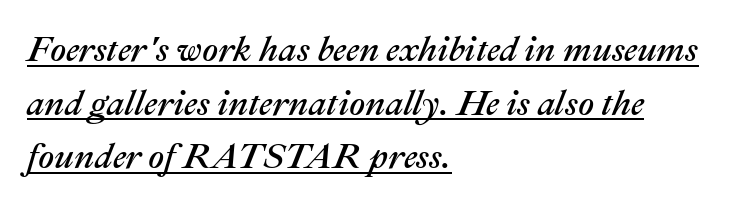
Vertically, the passage feels balanced, rows spaced as you'd expect. Look at the tracking — it's just the regular setting, nothing added. Students, observe the line beneath the letters — that is underlining. Is this a fixed-width face? No — the glyphs have proportional, varying widths.
